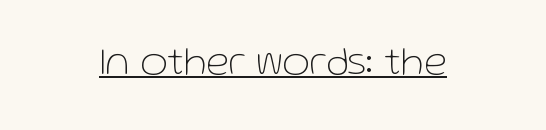
The image shows 42 px thin sans-serif type, upright; set normal letter spacing, underlined; low stroke contrast and a medium x-height.
